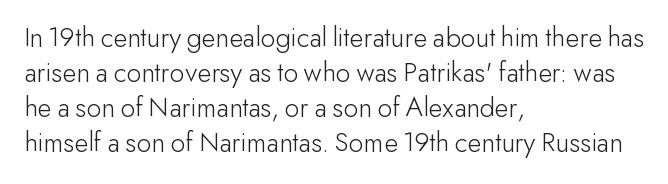
Ascenders rise straight up at ninety degrees. Heaviness? Minimal to ordinary, like unemphasized prose. The space directly below the letters is spotless. In CSS terms this would be text-align: left.
